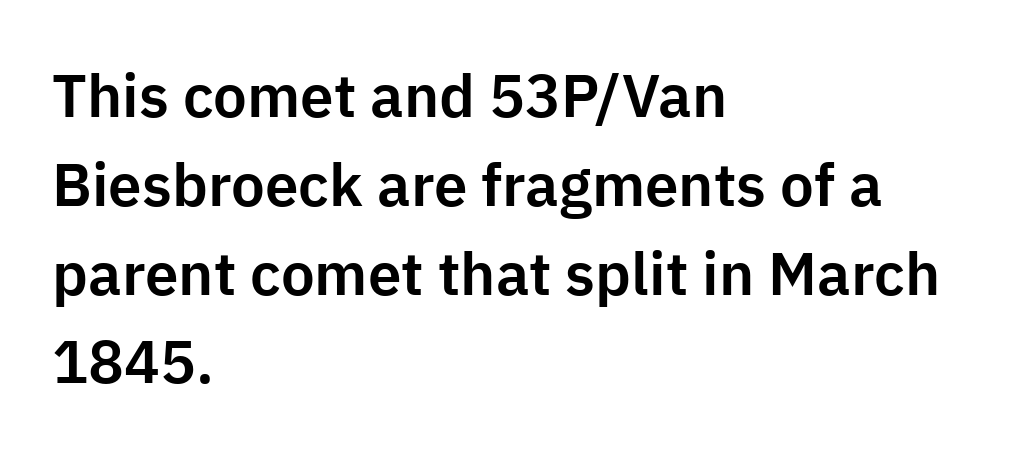
{"serif": "no", "italic": "no", "width": "normal", "stroke_contrast": "low", "x_height": "medium", "monospaced": "no", "underline": "no", "align": "left", "line_spacing": "normal", "line_spacing_ratio": 1.48, "letter_spacing": "normal", "letter_spacing_em": 0.0, "glyph_px": 60}
